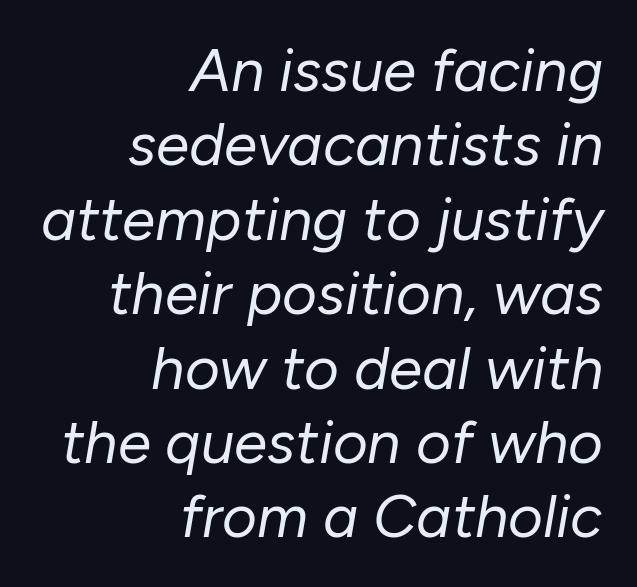
{"italic": "yes", "lean": "right", "slant_degrees": 10, "bold": "no", "weight": "regular", "width": "normal", "stroke_contrast": "low", "x_height": "medium", "monospaced": "no", "underline": "no", "align": "right", "line_spacing_ratio": 1.24, "letter_spacing": "normal", "letter_spacing_em": 0.0, "glyph_px": 60}
